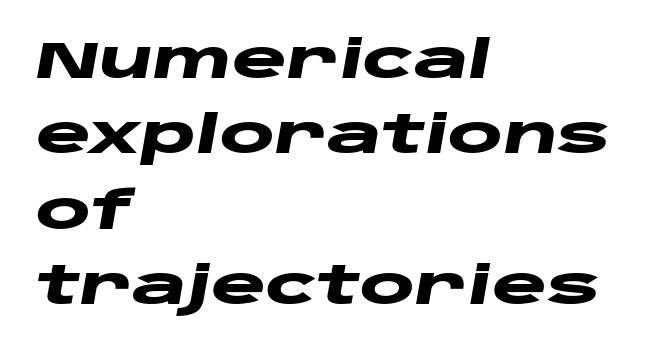
{"italic": "yes", "lean": "right", "slant_degrees": 10, "bold": "yes", "weight": "heavy", "width": "wide", "stroke_contrast": "low", "x_height": "large", "monospaced": "no", "underline": "no", "align": "left", "line_spacing": "normal", "line_spacing_ratio": 1.45, "letter_spacing": "normal", "letter_spacing_em": 0.0, "glyph_px": 52}
